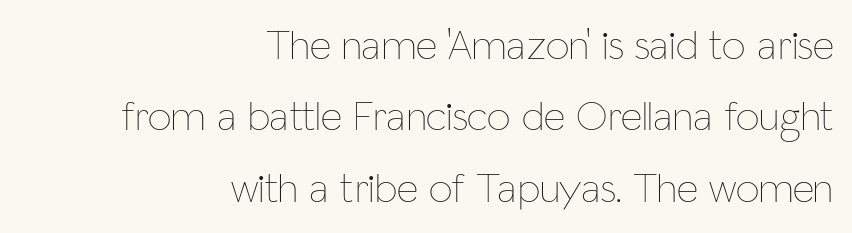
The line texture is even and compact thanks to regular tracking. Descender tails drop into unmarked territory. Regular leading. Each stroke keeps to a modest, everyday thickness or less. A flush-right, rag-left setting is used for this passage. Is there any slant? The stems are plumb.
